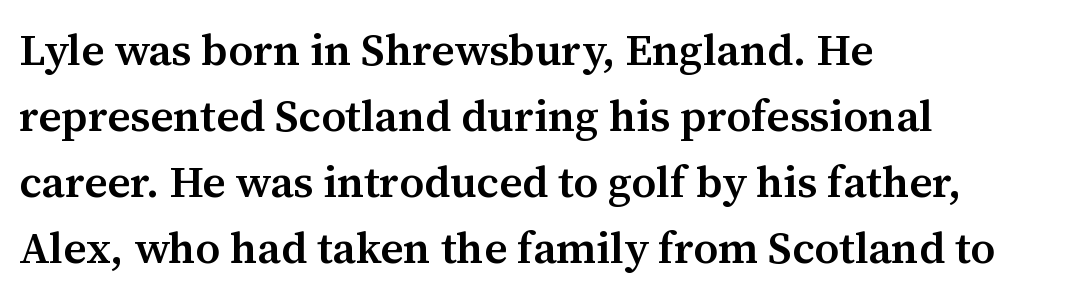
In terms of weight, the rendering is demibold, just under bold. Does the copy run flush right? No — it runs flush left. The typography opts for an upright posture over an oblique one. How would I describe the line gaps? Plain and ordinary. Unlike a clean sans, this face finishes its strokes with serifs. Spacing verdict: proportional, widths tailored to each character.
